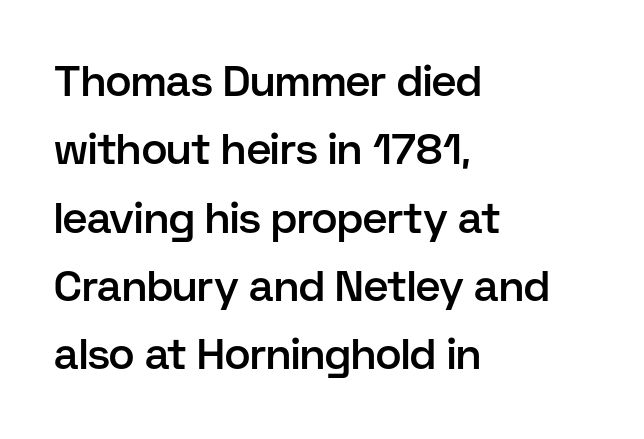
Whoever set this chose a conventional vertical rhythm. Stems and bowls a touch heavier than normal — semibold. The space beneath each line is pristine and unruled. Typographically, this falls in the sans-serif category. This is the regular roman posture of the typeface. How are the letters spaced? Ordinarily, with no added tracking.
